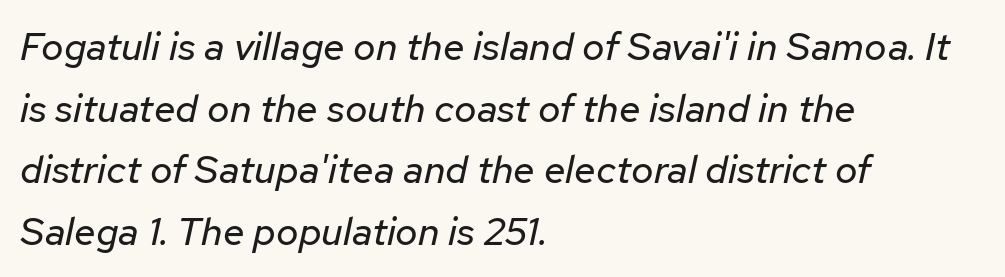
Q: Is the text bold? A: No.
Q: Is the text italic (slanted)? A: Yes, it leans right by about 12 degrees.
Q: Is the text underlined? A: No.
Q: How is the paragraph aligned? A: Left-aligned.
Q: Is the spacing between letters normal or unusually wide? A: Normal.
Q: Is the spacing between lines tight, normal or loose? A: Normal.
Q: Width (condensed, normal, or wide)? A: Normal.
Q: Stroke contrast? A: Low.
Q: x-height? A: Medium.
Q: Monospaced? A: No.
